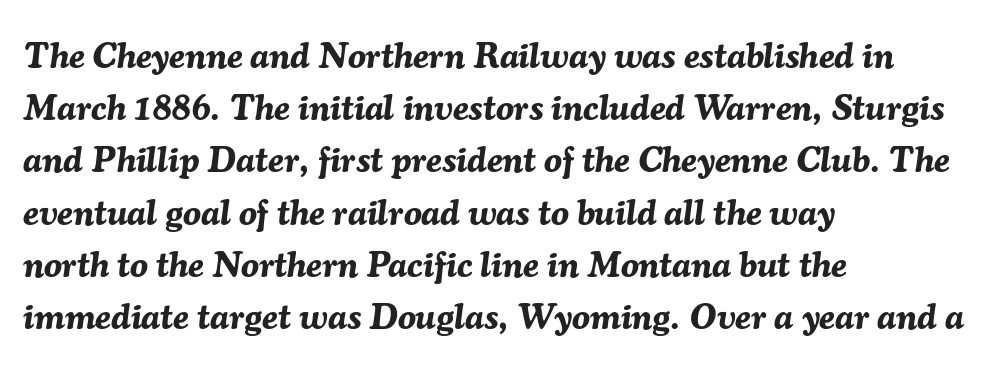
The specimen omits any rule beneath the text block's lines. Interline gaps are of average width in this sample. Heavy-handed strokes throughout: this text is bold. A typesetter would call this proportional, since set widths differ per character. Designer's note — italics engaged. The paragraph has a hard left edge and a soft right edge.
